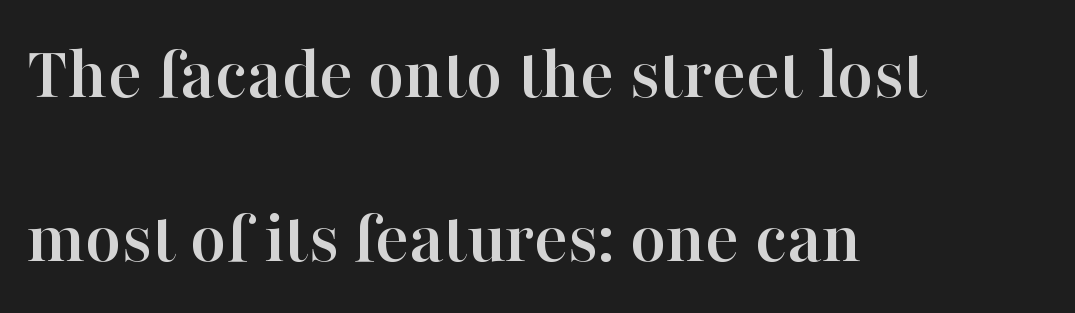
Q: Is the text italic (slanted)? A: No, it is upright.
Q: Is the typeface a serif or a sans-serif typeface? A: Serif.
Q: Is the text underlined? A: No.
Q: How is the paragraph aligned? A: Left-aligned.
Q: Is the spacing between letters normal or unusually wide? A: Normal.
Q: Is the spacing between lines tight, normal or loose? A: Loose.
Q: Width (condensed, normal, or wide)? A: Normal.
Q: Stroke contrast? A: High.
Q: x-height? A: Medium.
Q: Monospaced? A: No.
